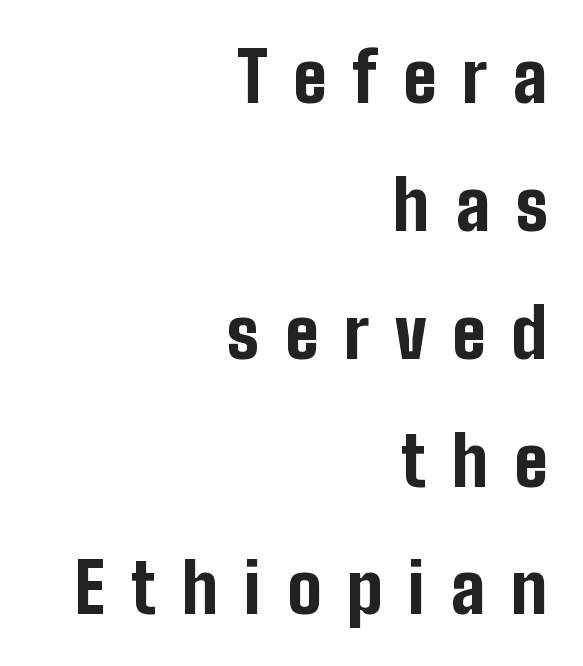
Grotesque or geometric, the face here clearly has no serifs. Spacing verdict: proportional, widths tailored to each character. The rendering inserts visible extra space after every character. Designer's note — italics off, roman on.
